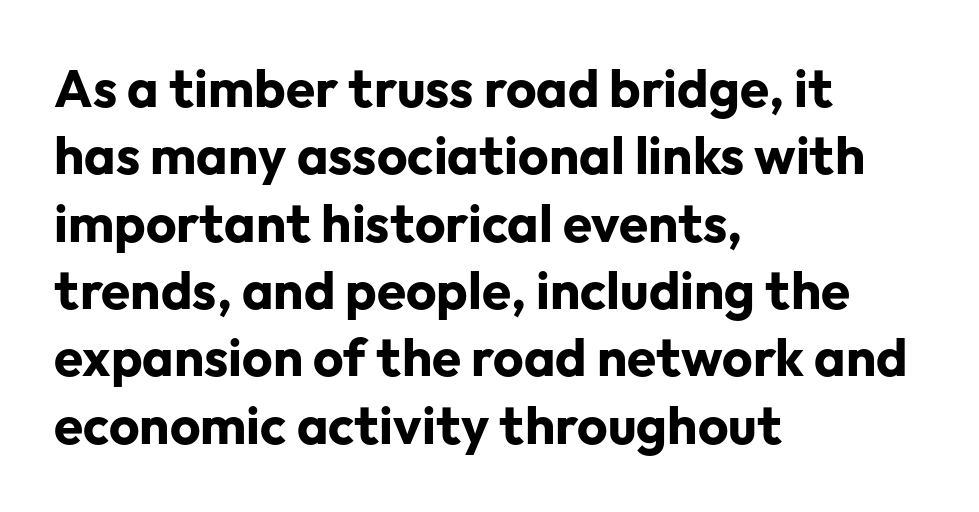
{"serif": "no", "italic": "no", "bold": "yes", "weight": "bold", "width": "normal", "stroke_contrast": "low", "x_height": "medium", "monospaced": "no", "underline": "no", "align": "left", "line_spacing": "normal", "line_spacing_ratio": 1.27, "letter_spacing": "normal", "letter_spacing_em": 0.0, "glyph_px": 53}
